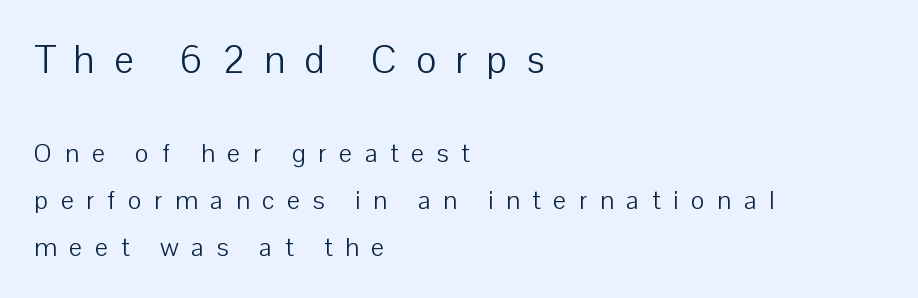
{"serif": "no", "italic": "no", "bold": "no", "weight": "light", "width": "normal", "stroke_contrast": "low", "x_height": "medium", "monospaced": "no", "underline": "no", "align": "left", "line_spacing_ratio": 1.81, "letter_spacing": "wide", "letter_spacing_em": 0.49, "larger_block": "first", "size_ratio": 1.5, "glyph_px": 39}
